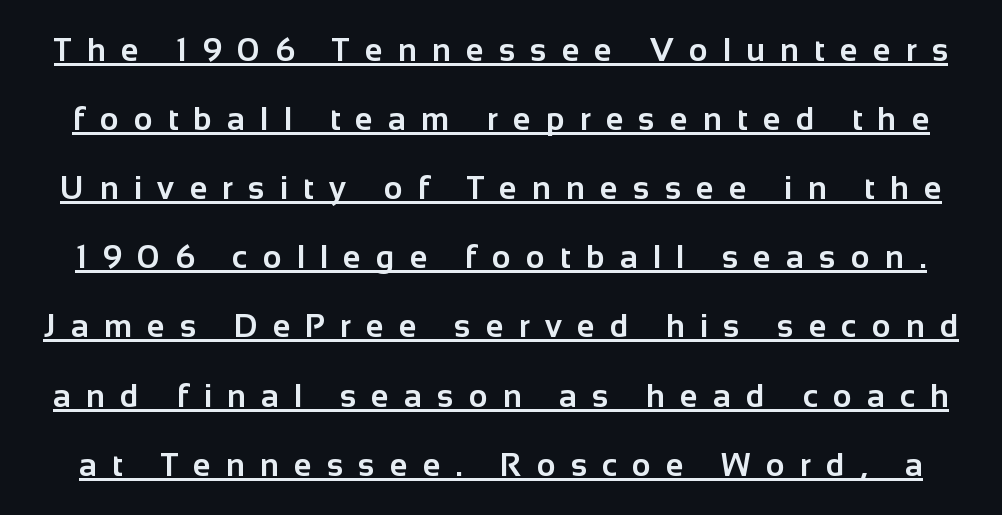
{"serif": "no", "italic": "no", "bold": "yes", "weight": "bold", "width": "normal", "stroke_contrast": "low", "x_height": "medium", "monospaced": "no", "underline": "yes", "line_spacing": "loose", "line_spacing_ratio": 2.16, "letter_spacing": "wide", "letter_spacing_em": 0.48, "glyph_px": 32}
